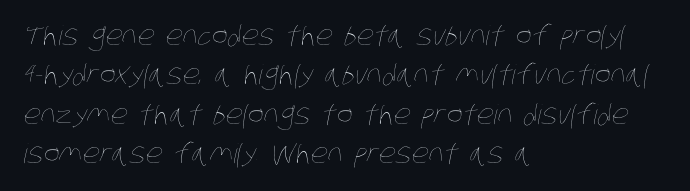
{"bold": "no", "underline": "no", "align": "left", "line_spacing": "normal", "line_spacing_ratio": 1.46, "letter_spacing": "normal", "letter_spacing_em": 0.0, "glyph_px": 27}
